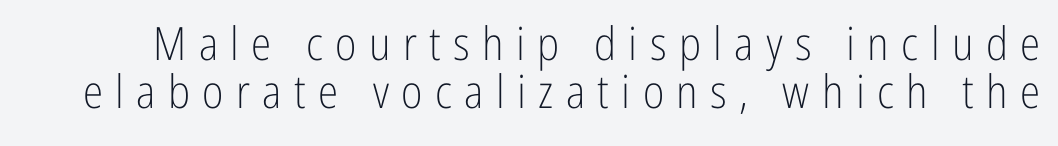
The specimen reads as upright at a glance. Check where the strokes stop: nothing finishes them off — pure sans. The typeface has the unassuming heft of standard copy or less. Is this a fixed-width face? No — the glyphs have proportional, varying widths.
